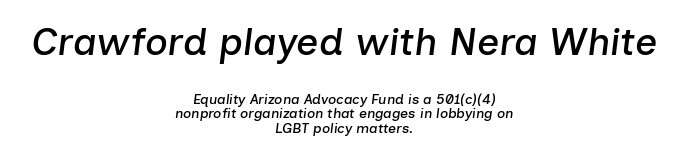
Q: Is the text italic (slanted)? A: Yes, it leans right by about 7 degrees.
Q: Is the text underlined? A: No.
Q: How is the paragraph aligned? A: Centered.
Q: Is the spacing between letters normal or unusually wide? A: Normal.
Q: Is the spacing between lines tight, normal or loose? A: Tight.
Q: Which block of text is set in a larger size, the first (top) or the second (bottom)? A: The first (top) one.
Q: Width (condensed, normal, or wide)? A: Normal.
Q: Stroke contrast? A: Low.
Q: x-height? A: Medium.
Q: Monospaced? A: No.
